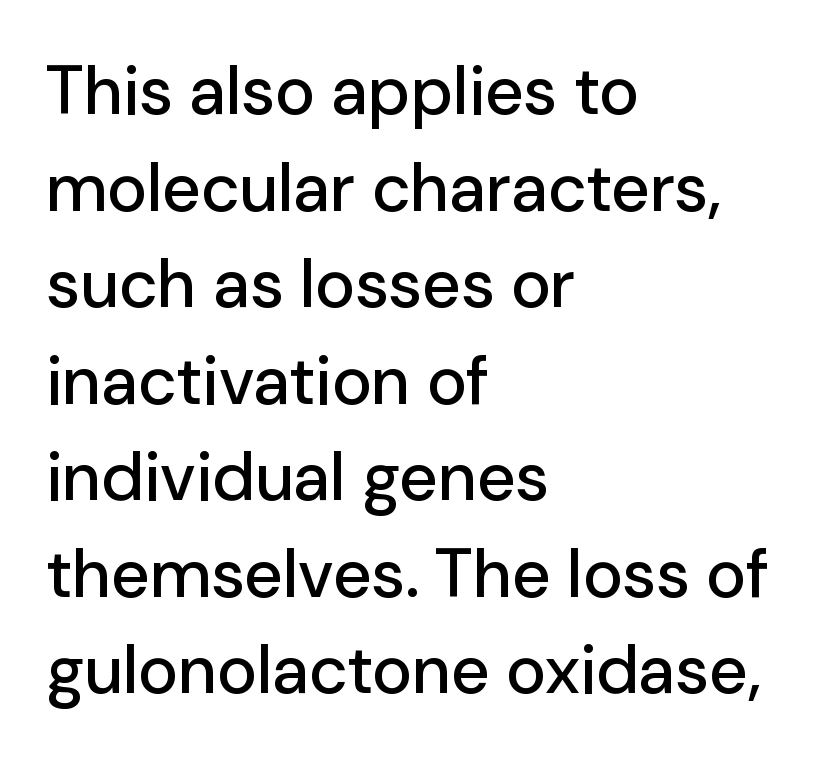
The image shows 68 px sans-serif type, upright; set left-aligned, normal line spacing (1.42x), normal letter spacing, not underlined; low stroke contrast and a medium x-height.
